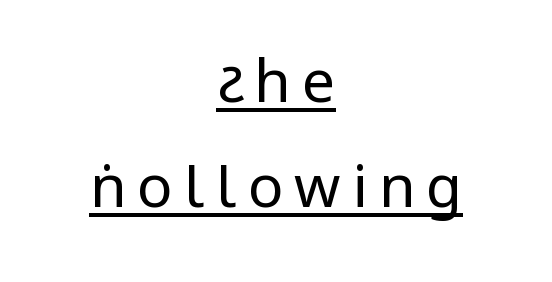
{"serif": "no", "italic": "no", "bold": "no", "weight": "regular", "width": "condensed", "stroke_contrast": "low", "x_height": "large", "monospaced": "no", "underline": "yes", "align": "center", "line_spacing_ratio": 1.78, "glyph_px": 59}
